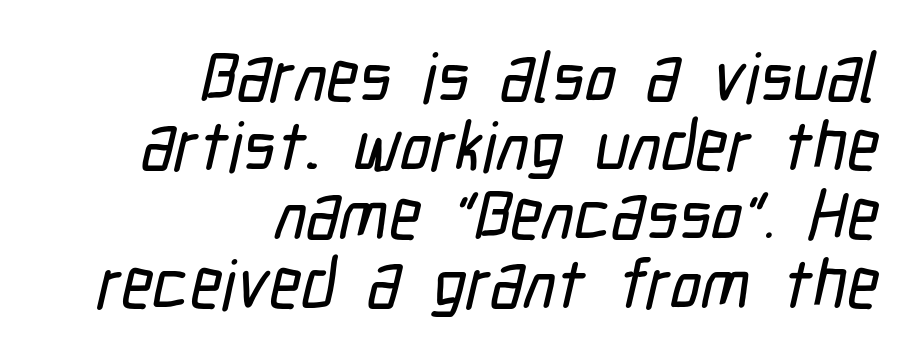
The image shows 69 px condensed sans-serif type; set right-aligned, tight line spacing (1.0x), normal letter spacing, not underlined; low stroke contrast and a medium x-height.
